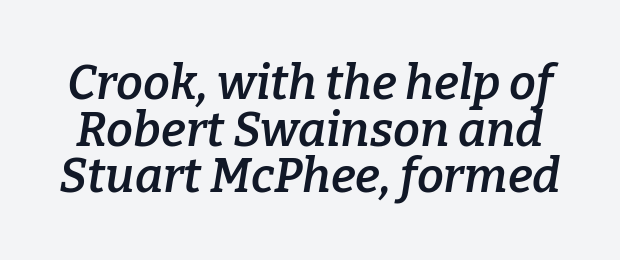
Q: Is the text bold? A: Semi-bold.
Q: Is the text italic (slanted)? A: Yes, it leans right by about 9 degrees.
Q: Is the typeface a serif or a sans-serif typeface? A: Serif.
Q: Is the text underlined? A: No.
Q: Is the spacing between letters normal or unusually wide? A: Normal.
Q: Is the spacing between lines tight, normal or loose? A: Tight.
Q: Width (condensed, normal, or wide)? A: Normal.
Q: Stroke contrast? A: Low.
Q: x-height? A: Medium.
Q: Monospaced? A: No.
